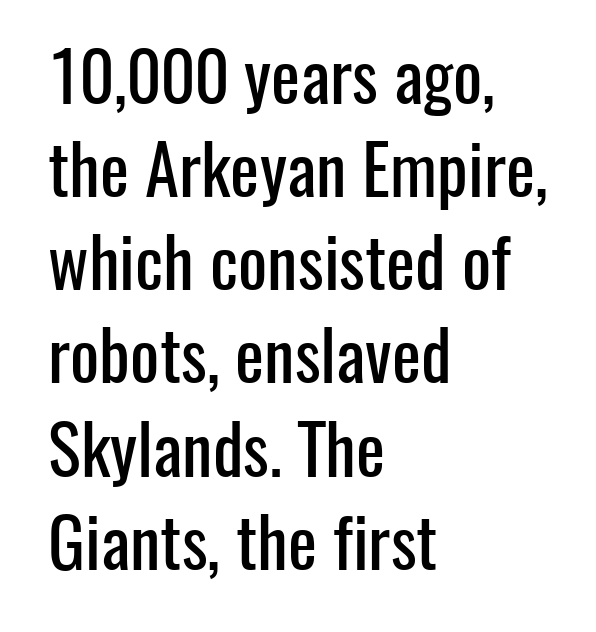
{"serif": "no", "italic": "no", "width": "condensed", "stroke_contrast": "low", "x_height": "medium", "monospaced": "no", "underline": "no", "align": "left", "line_spacing": "normal", "line_spacing_ratio": 1.35, "letter_spacing": "normal", "letter_spacing_em": 0.0, "glyph_px": 69}
